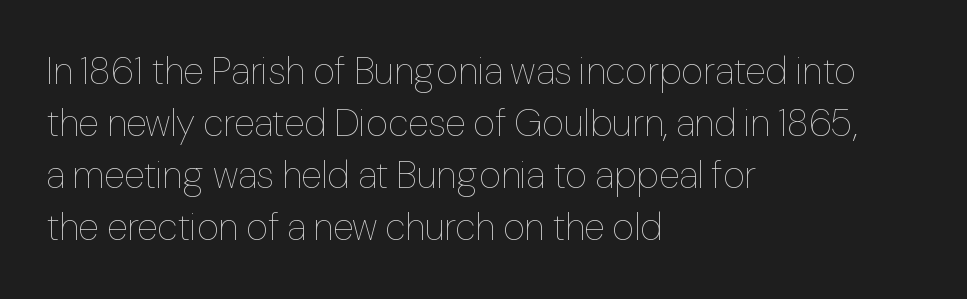
Q: Is the text bold? A: No.
Q: Is the text italic (slanted)? A: No, it is upright.
Q: Is the text underlined? A: No.
Q: How is the paragraph aligned? A: Left-aligned.
Q: Is the spacing between letters normal or unusually wide? A: Normal.
Q: Is the spacing between lines tight, normal or loose? A: Normal.
Q: Width (condensed, normal, or wide)? A: Normal.
Q: Stroke contrast? A: Low.
Q: x-height? A: Medium.
Q: Monospaced? A: No.
